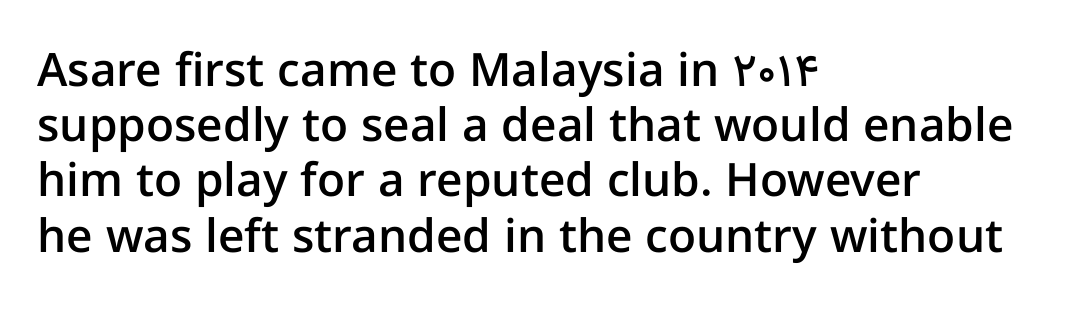
The image shows 46 px semibold sans-serif type, upright; set left-aligned, line spacing 1.2x, normal letter spacing, not underlined; low stroke contrast and a medium x-height.
